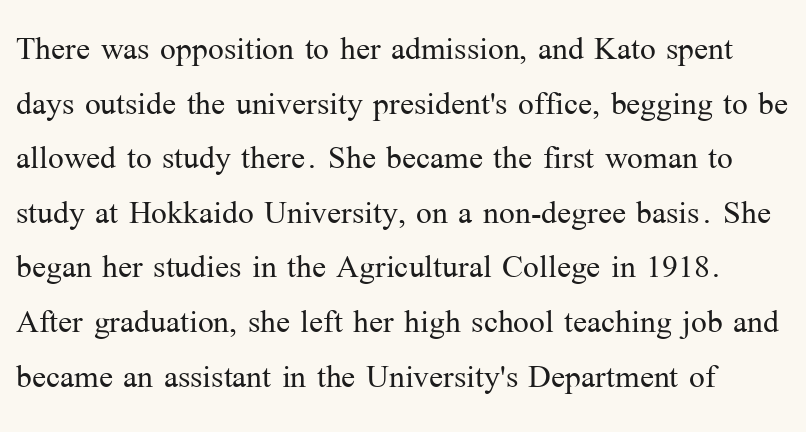
The image shows 42 px light serif type, upright; set normal line spacing (1.3x), normal letter spacing, not underlined; medium stroke contrast and a medium x-height.
